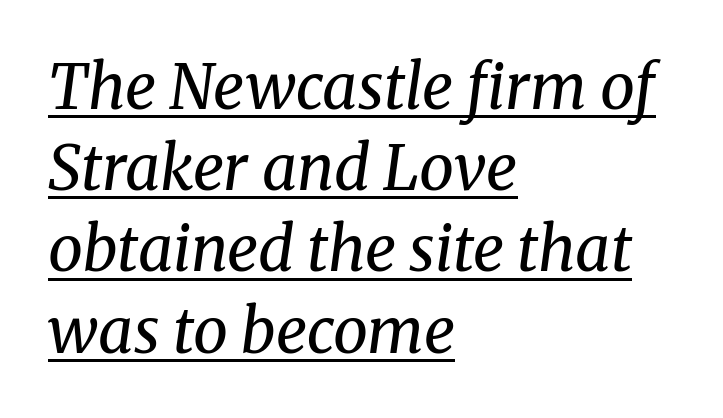
The image shows 62 px regular-weight serif type, italic (leaning right); set left-aligned, normal line spacing (1.31x), normal letter spacing, underlined; medium stroke contrast and a medium x-height.
